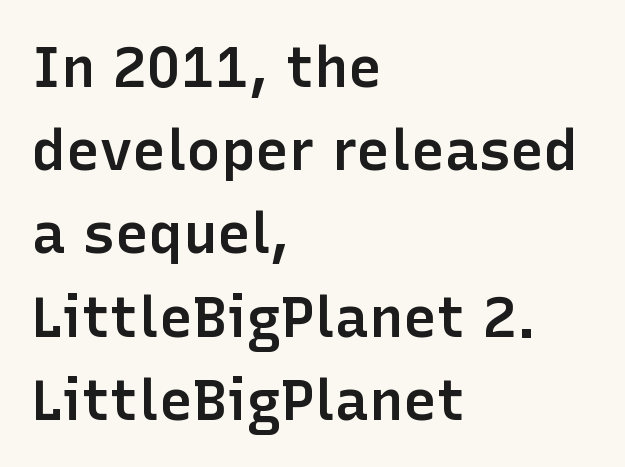
The image shows 57 px semibold sans-serif type, upright; set left-aligned, normal line spacing (1.46x), normal letter spacing, not underlined; low stroke contrast and a medium x-height.
